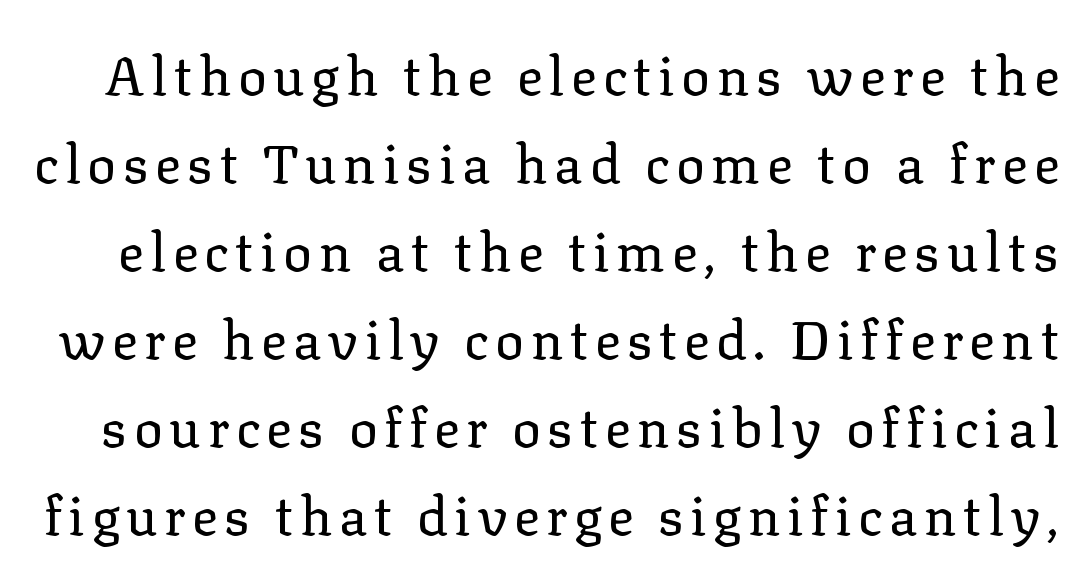
Q: Is the text bold? A: No.
Q: Is the text italic (slanted)? A: No, it is upright.
Q: Is the typeface a serif or a sans-serif typeface? A: Serif.
Q: Is the text underlined? A: No.
Q: Is the spacing between lines tight, normal or loose? A: Normal.
Q: Width (condensed, normal, or wide)? A: Normal.
Q: Stroke contrast? A: Low.
Q: x-height? A: Medium.
Q: Monospaced? A: No.
